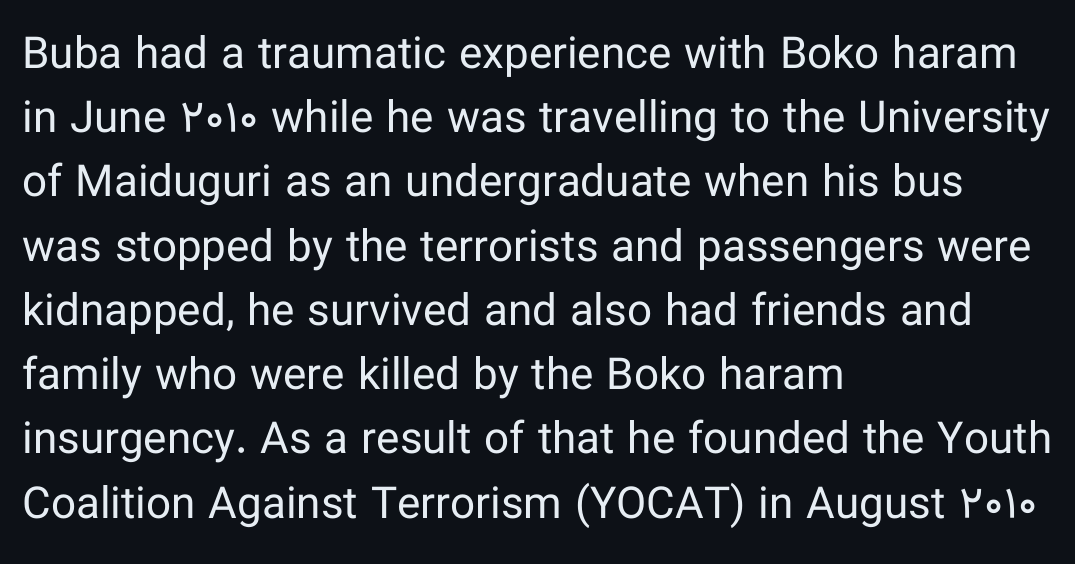
Q: Is the text bold? A: No.
Q: Is the text italic (slanted)? A: No, it is upright.
Q: Is the typeface a serif or a sans-serif typeface? A: Sans-serif.
Q: Is the text underlined? A: No.
Q: How is the paragraph aligned? A: Left-aligned.
Q: Is the spacing between letters normal or unusually wide? A: Normal.
Q: Is the spacing between lines tight, normal or loose? A: Normal.
Q: Width (condensed, normal, or wide)? A: Normal.
Q: Stroke contrast? A: Low.
Q: x-height? A: Medium.
Q: Monospaced? A: No.
